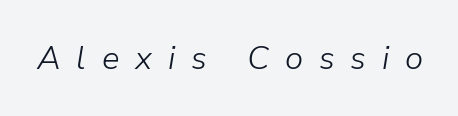
Q: Is the text bold? A: No.
Q: Is the text italic (slanted)? A: Yes, it leans right by about 9 degrees.
Q: Is the text underlined? A: No.
Q: Is the spacing between letters normal or unusually wide? A: Unusually wide.
Q: Width (condensed, normal, or wide)? A: Normal.
Q: Stroke contrast? A: Low.
Q: x-height? A: Medium.
Q: Monospaced? A: No.
